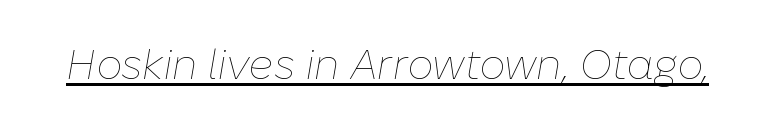
Q: Is the text bold? A: No.
Q: Is the text italic (slanted)? A: Yes, it leans right by about 10 degrees.
Q: Is the text underlined? A: Yes.
Q: Is the spacing between letters normal or unusually wide? A: Normal.
Q: Width (condensed, normal, or wide)? A: Normal.
Q: Stroke contrast? A: Low.
Q: x-height? A: Medium.
Q: Monospaced? A: No.
